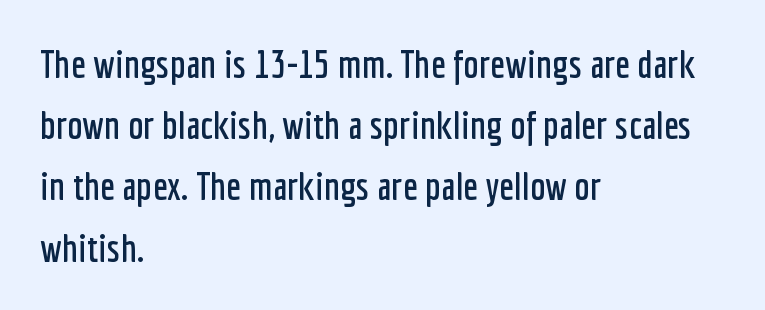
{"serif": "no", "italic": "no", "width": "condensed", "stroke_contrast": "low", "x_height": "medium", "monospaced": "no", "underline": "no", "align": "left", "line_spacing": "normal", "line_spacing_ratio": 1.57, "letter_spacing": "normal", "letter_spacing_em": 0.0, "glyph_px": 39}
